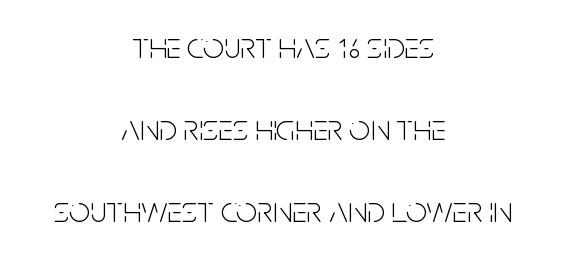
Q: Is the text bold? A: No.
Q: Is the text italic (slanted)? A: No, it is upright.
Q: Is the typeface a serif or a sans-serif typeface? A: Sans-serif.
Q: Is the text underlined? A: No.
Q: How is the paragraph aligned? A: Centered.
Q: Is the spacing between letters normal or unusually wide? A: Normal.
Q: Is the spacing between lines tight, normal or loose? A: Loose.
Q: Width (condensed, normal, or wide)? A: Condensed.
Q: Stroke contrast? A: Low.
Q: x-height? A: Large.
Q: Monospaced? A: No.
